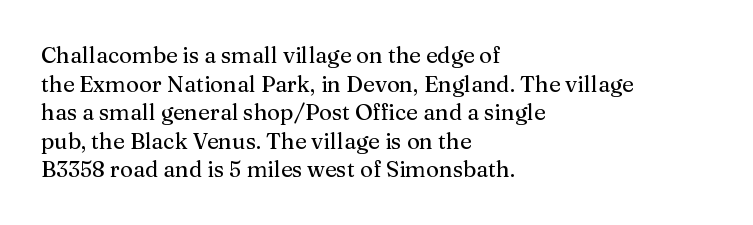
{"italic": "no", "underline": "no", "align": "left", "line_spacing": "normal", "line_spacing_ratio": 1.3, "letter_spacing": "normal", "letter_spacing_em": 0.0, "glyph_px": 22}
